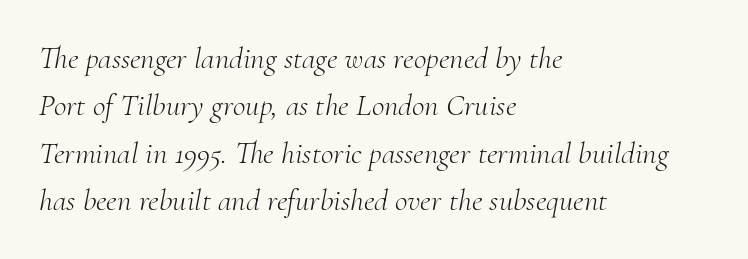
Q: Is the text bold? A: No.
Q: Is the text italic (slanted)? A: Yes, it leans right by about 10 degrees.
Q: Is the typeface a serif or a sans-serif typeface? A: Serif.
Q: Is the text underlined? A: No.
Q: How is the paragraph aligned? A: Left-aligned.
Q: Is the spacing between letters normal or unusually wide? A: Normal.
Q: Is the spacing between lines tight, normal or loose? A: Normal.
Q: Width (condensed, normal, or wide)? A: Normal.
Q: Stroke contrast? A: Medium.
Q: x-height? A: Small.
Q: Monospaced? A: No.
